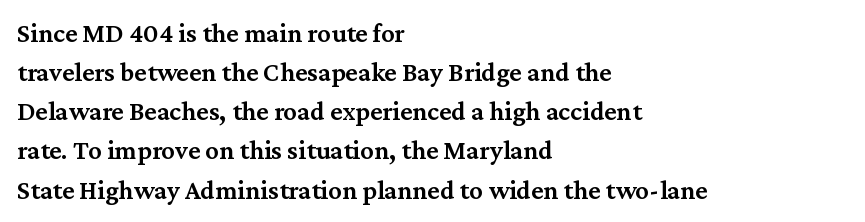
Q: Is the text bold? A: Semi-bold.
Q: Is the text italic (slanted)? A: No, it is upright.
Q: Is the text underlined? A: No.
Q: How is the paragraph aligned? A: Left-aligned.
Q: Is the spacing between letters normal or unusually wide? A: Normal.
Q: Is the spacing between lines tight, normal or loose? A: Normal.
